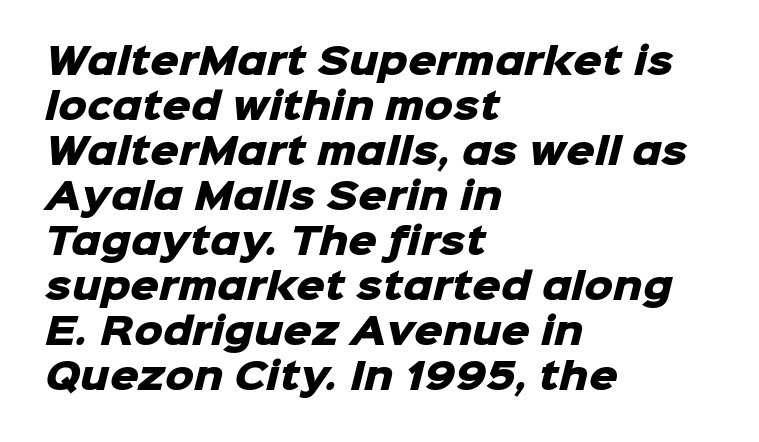
Q: Is the text bold? A: Yes.
Q: Is the typeface a serif or a sans-serif typeface? A: Sans-serif.
Q: Is the text underlined? A: No.
Q: How is the paragraph aligned? A: Left-aligned.
Q: Is the spacing between letters normal or unusually wide? A: Normal.
Q: Is the spacing between lines tight, normal or loose? A: Normal.
Q: Width (condensed, normal, or wide)? A: Normal.
Q: Stroke contrast? A: Low.
Q: x-height? A: Medium.
Q: Monospaced? A: No.
